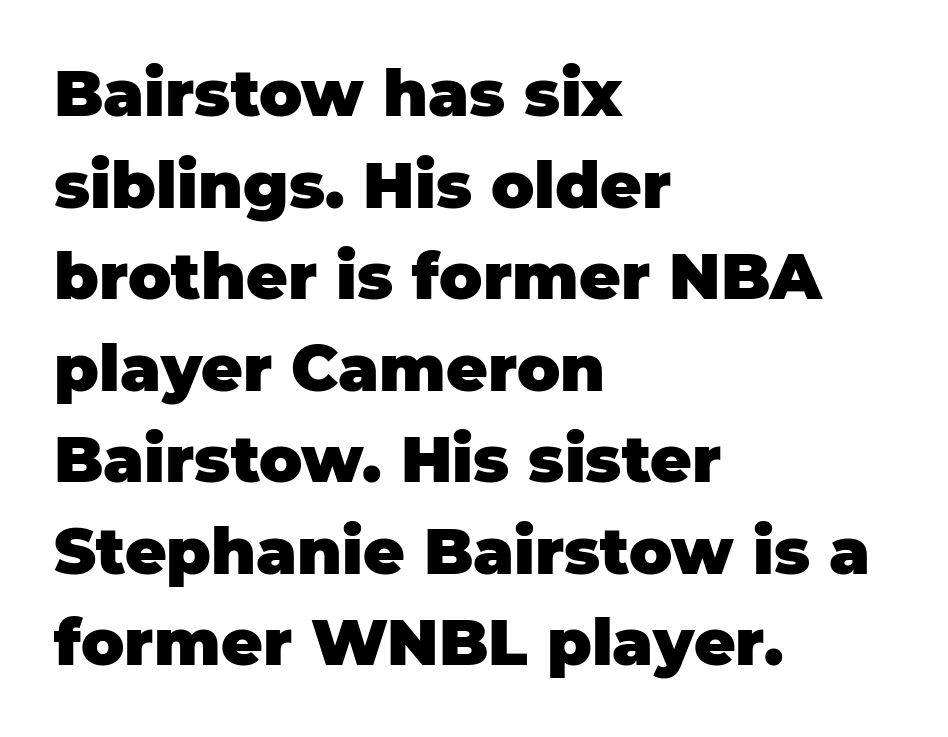
The image shows 64 px heavy sans-serif type, upright; set left-aligned, normal line spacing (1.43x), normal letter spacing, not underlined; low stroke contrast and a large x-height.
